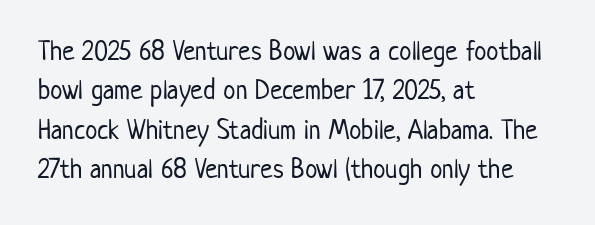
Q: Is the text bold? A: No.
Q: Is the text italic (slanted)? A: No, it is upright.
Q: Is the typeface a serif or a sans-serif typeface? A: Sans-serif.
Q: Is the text underlined? A: No.
Q: How is the paragraph aligned? A: Left-aligned.
Q: Is the spacing between letters normal or unusually wide? A: Normal.
Q: Is the spacing between lines tight, normal or loose? A: Normal.
Q: Width (condensed, normal, or wide)? A: Condensed.
Q: Stroke contrast? A: Low.
Q: x-height? A: Medium.
Q: Monospaced? A: No.
